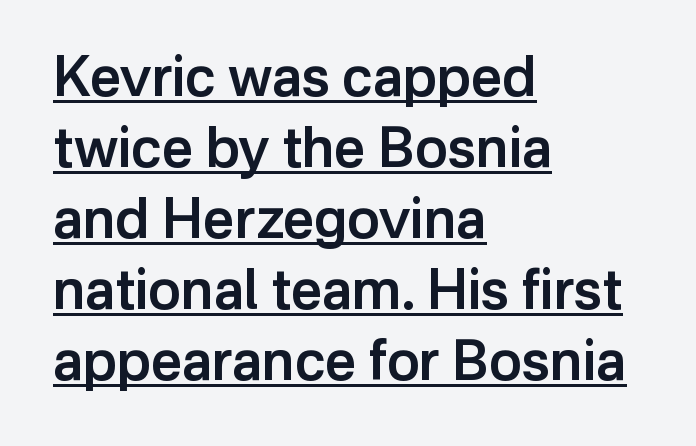
The image shows 55 px semibold sans-serif type, upright; set left-aligned, normal line spacing (1.29x), normal letter spacing, underlined; low stroke contrast and a medium x-height.
